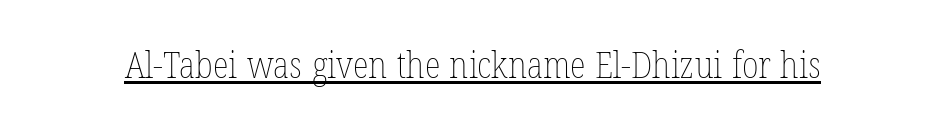
Q: Is the text bold? A: No.
Q: Is the text underlined? A: Yes.
Q: Is the spacing between letters normal or unusually wide? A: Normal.
Q: Width (condensed, normal, or wide)? A: Condensed.
Q: Stroke contrast? A: Low.
Q: x-height? A: Medium.
Q: Monospaced? A: No.
